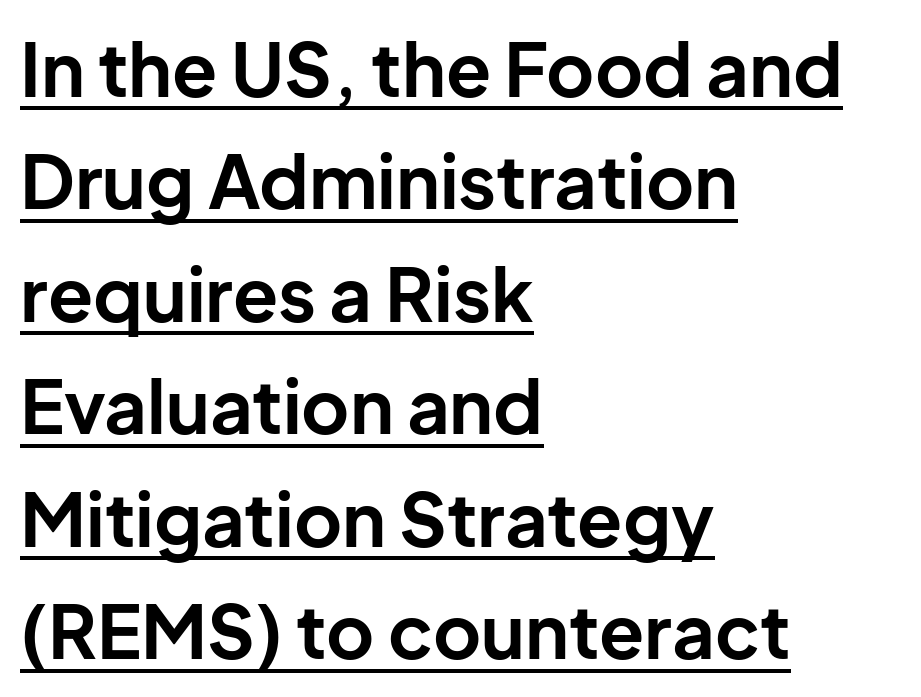
The image shows 74 px bold sans-serif type, upright; set left-aligned, normal line spacing (1.52x), normal letter spacing, underlined; low stroke contrast and a medium x-height.
